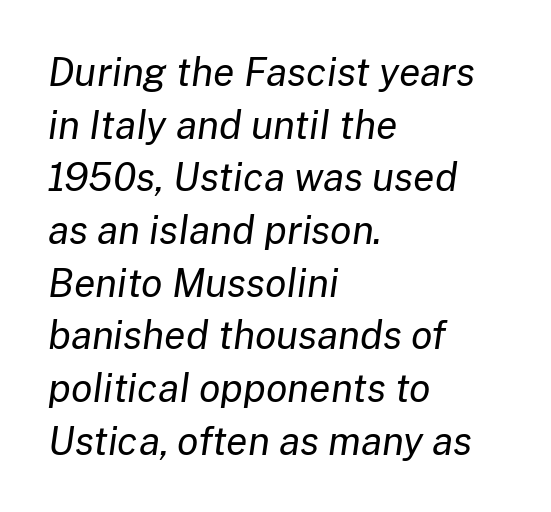
The image shows 39 px regular-weight type, italic (leaning right); set left-aligned, normal line spacing (1.35x), normal letter spacing, not underlined; low stroke contrast and a medium x-height.
